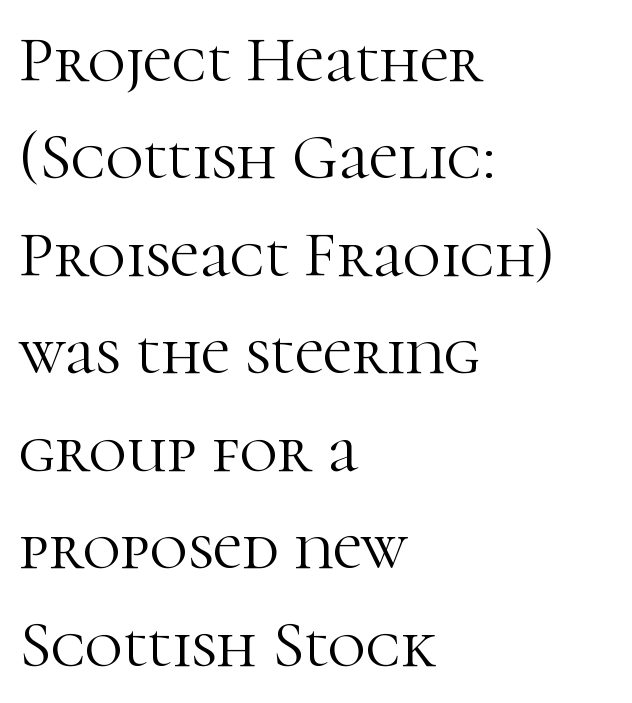
The image shows 65 px light serif type, upright; set left-aligned, normal line spacing (1.5x), normal letter spacing, not underlined; high stroke contrast and a medium x-height.
